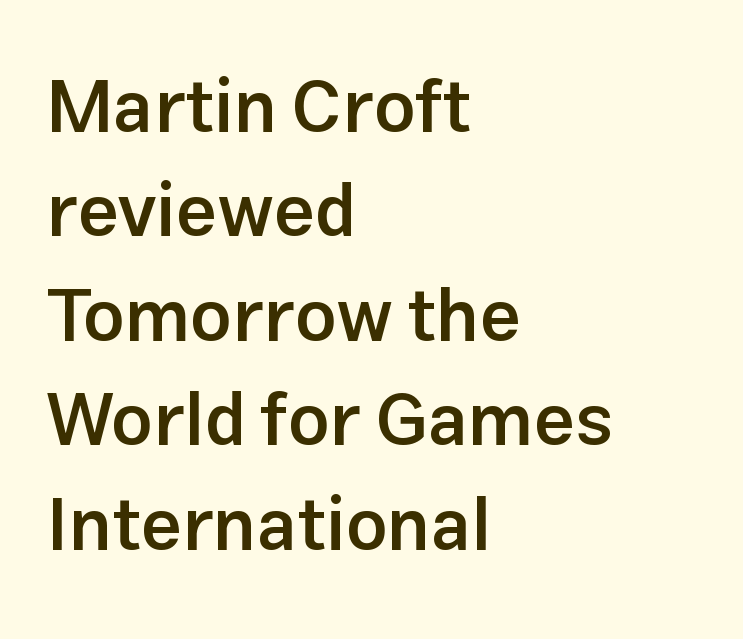
The image shows 73 px semibold sans-serif type, upright; set left-aligned, normal line spacing (1.43x), normal letter spacing, not underlined; low stroke contrast and a medium x-height.
